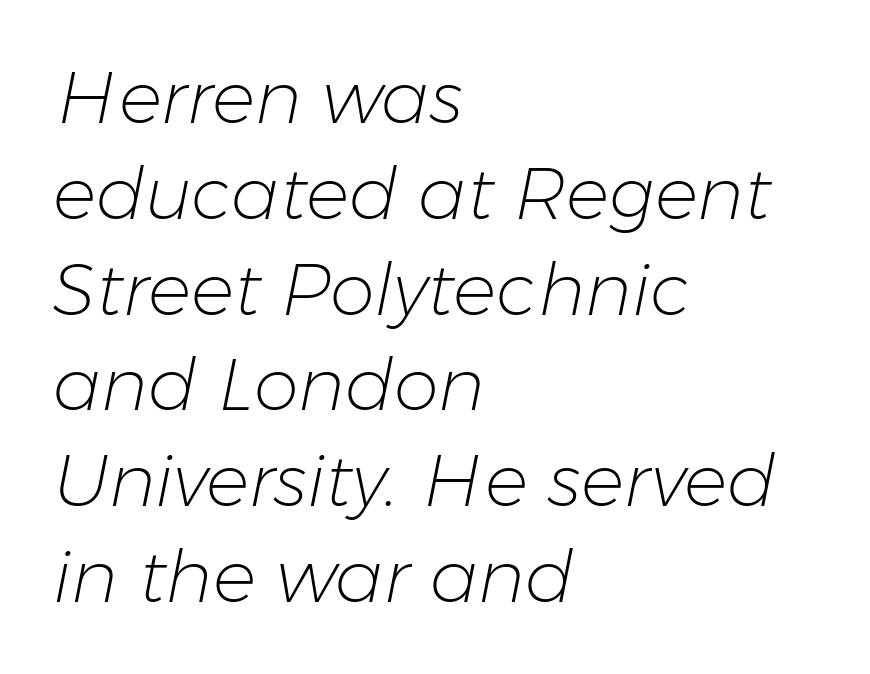
{"italic": "yes", "lean": "right", "slant_degrees": 11, "bold": "no", "weight": "light", "width": "normal", "stroke_contrast": "low", "x_height": "medium", "monospaced": "no", "underline": "no", "align": "left", "line_spacing": "normal", "line_spacing_ratio": 1.33, "letter_spacing": "normal", "letter_spacing_em": 0.0, "glyph_px": 72}
